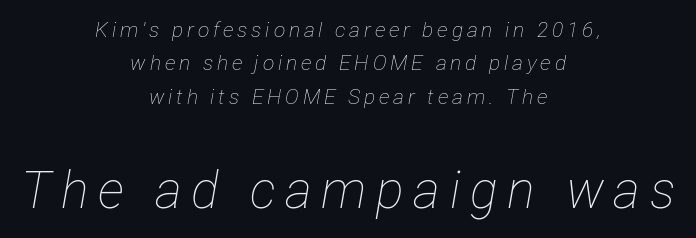
{"italic": "yes", "lean": "right", "slant_degrees": 12, "bold": "no", "weight": "thin", "width": "condensed", "stroke_contrast": "low", "x_height": "medium", "monospaced": "no", "underline": "no", "align": "center", "line_spacing": "normal", "line_spacing_ratio": 1.59, "larger_block": "second", "size_ratio": 2.48, "glyph_px": 52}
